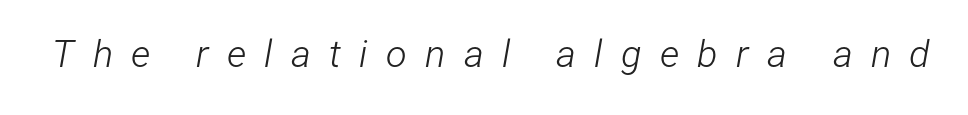
{"italic": "yes", "lean": "right", "slant_degrees": 12, "bold": "no", "weight": "light", "width": "condensed", "stroke_contrast": "low", "x_height": "medium", "monospaced": "no", "underline": "no", "letter_spacing": "wide", "letter_spacing_em": 0.48, "glyph_px": 38}
